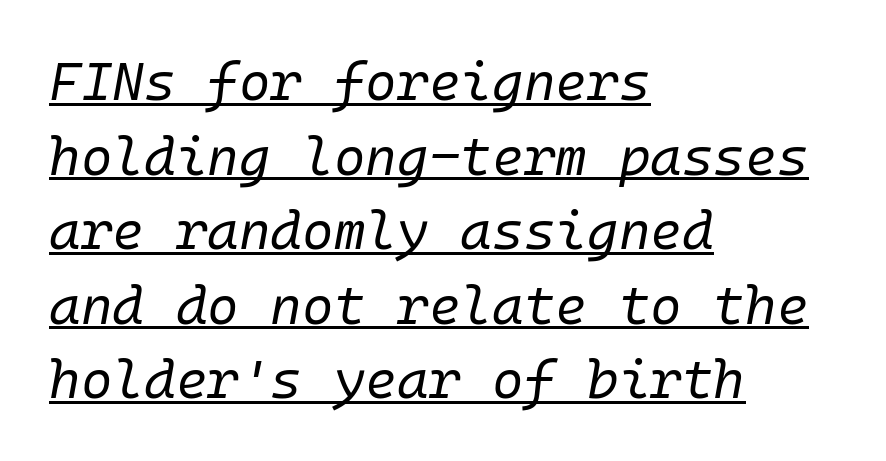
The image shows 54 px regular-weight type, italic (leaning right); set left-aligned, normal line spacing (1.38x), normal letter spacing, underlined; low stroke contrast and a medium x-height.
